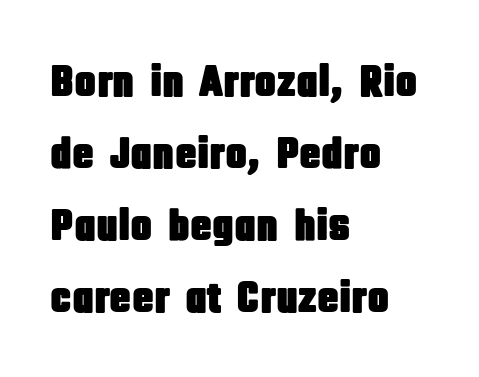
Q: Is the text italic (slanted)? A: No, it is upright.
Q: Is the typeface a serif or a sans-serif typeface? A: Sans-serif.
Q: Is the text underlined? A: No.
Q: How is the paragraph aligned? A: Left-aligned.
Q: Is the spacing between letters normal or unusually wide? A: Normal.
Q: Is the spacing between lines tight, normal or loose? A: Normal.
Q: Width (condensed, normal, or wide)? A: Condensed.
Q: Stroke contrast? A: Low.
Q: x-height? A: Large.
Q: Monospaced? A: No.
